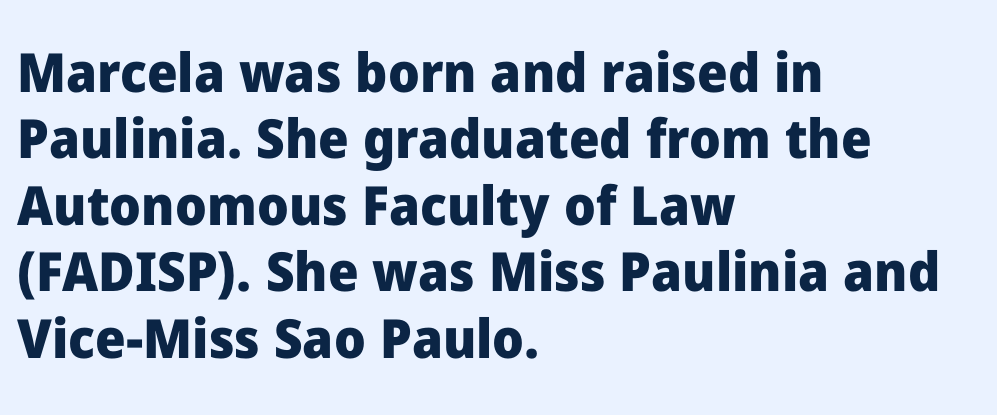
Leftover space on each line is placed entirely after the last word. The rendering keeps characters at their native spacing. The axis of the letterforms is exactly vertical. This sample has the flowing, uneven cadence of proportional lettering.
